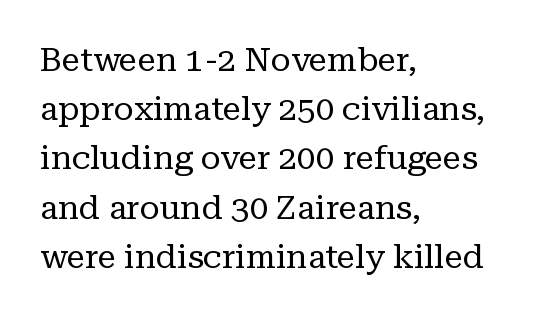
The image shows 33 px regular-weight serif type, upright; set left-aligned, normal line spacing (1.49x), normal letter spacing, not underlined; low stroke contrast and a medium x-height.
